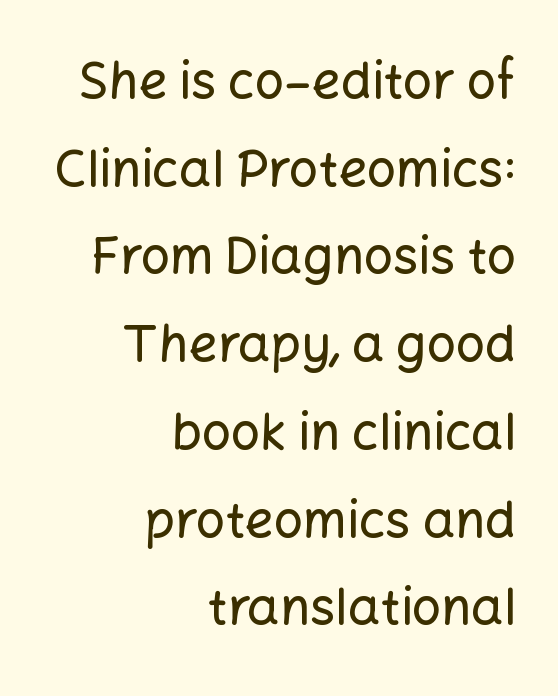
{"serif": "no", "italic": "no", "width": "normal", "stroke_contrast": "low", "x_height": "medium", "monospaced": "no", "underline": "no", "align": "right", "line_spacing_ratio": 1.72, "letter_spacing": "normal", "letter_spacing_em": 0.0, "glyph_px": 51}
